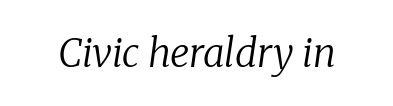
The image shows 39 px regular-weight serif type, italic (leaning right); set normal letter spacing, not underlined; low stroke contrast and a medium x-height.
